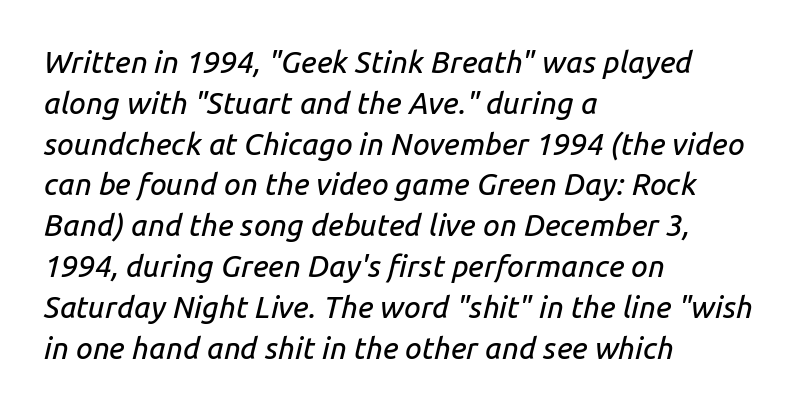
{"italic": "yes", "lean": "right", "slant_degrees": 14, "width": "normal", "stroke_contrast": "low", "x_height": "medium", "monospaced": "no", "underline": "no", "align": "left", "line_spacing": "normal", "line_spacing_ratio": 1.36, "letter_spacing": "normal", "letter_spacing_em": 0.0, "glyph_px": 30}
